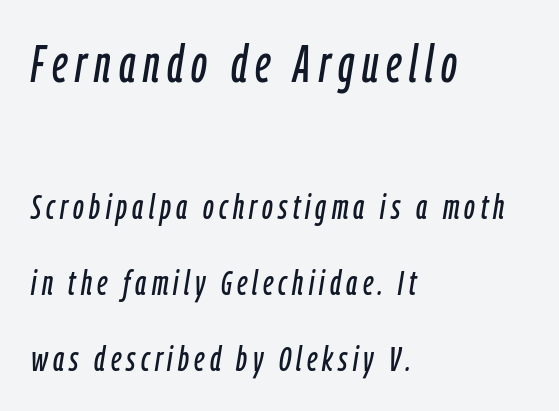
{"italic": "yes", "lean": "right", "slant_degrees": 9, "width": "condensed", "stroke_contrast": "low", "x_height": "medium", "monospaced": "no", "underline": "no", "align": "left", "line_spacing": "loose", "line_spacing_ratio": 2.17, "larger_block": "first", "size_ratio": 1.49, "glyph_px": 52}
